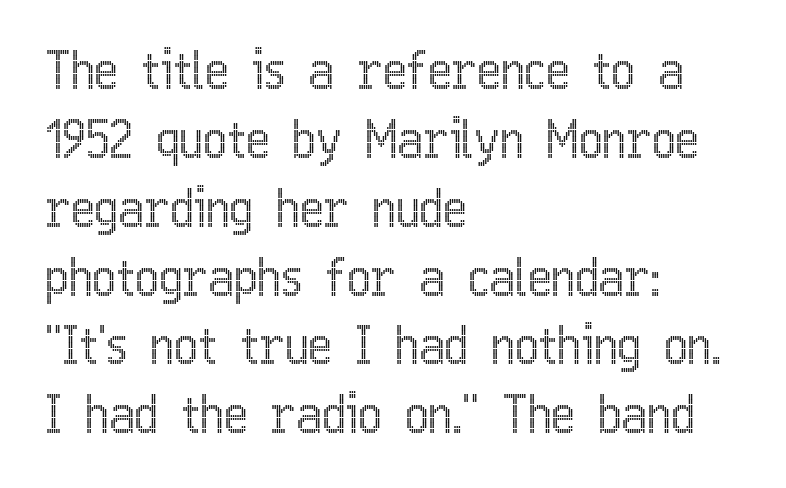
{"italic": "no", "width": "condensed", "x_height": "medium", "monospaced": "no", "underline": "no", "align": "left", "line_spacing": "normal", "line_spacing_ratio": 1.35, "letter_spacing": "normal", "letter_spacing_em": 0.0, "glyph_px": 51}
